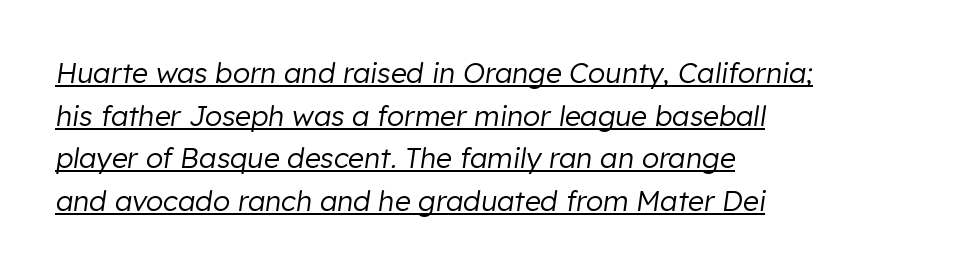
Q: Is the text bold? A: No.
Q: Is the text italic (slanted)? A: Yes, it leans right by about 8 degrees.
Q: Is the text underlined? A: Yes.
Q: How is the paragraph aligned? A: Left-aligned.
Q: Is the spacing between letters normal or unusually wide? A: Normal.
Q: Is the spacing between lines tight, normal or loose? A: Normal.
Q: Width (condensed, normal, or wide)? A: Normal.
Q: Stroke contrast? A: Low.
Q: x-height? A: Medium.
Q: Monospaced? A: No.
